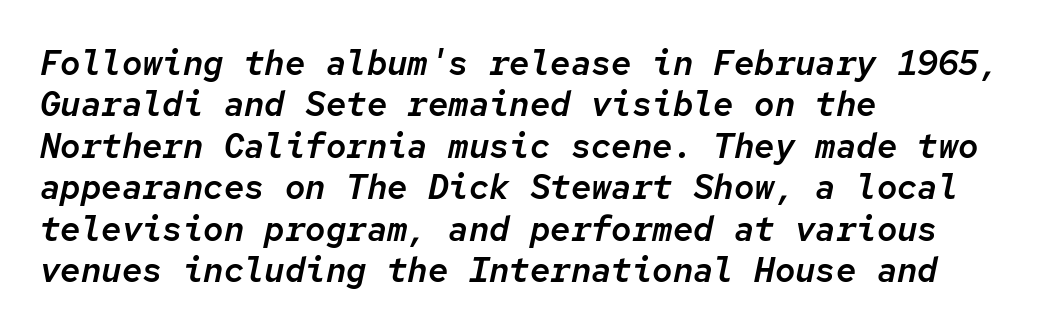
{"italic": "yes", "lean": "right", "slant_degrees": 12, "width": "normal", "stroke_contrast": "low", "x_height": "medium", "monospaced": "yes", "underline": "no", "align": "left", "line_spacing_ratio": 1.22, "letter_spacing": "normal", "letter_spacing_em": 0.0, "glyph_px": 34}
